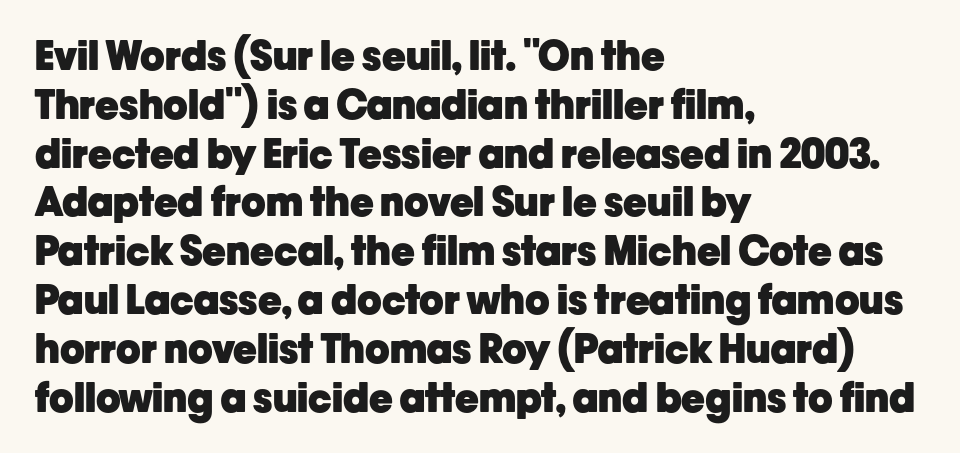
Letters rest on an invisible, unmarked baseline. Leftover space on each line is placed entirely after the last word. The face used here is a sans, in the tradition of grotesques and geometrics. The face used here is proportionally spaced, like ordinary book or web type. Heavy-handed strokes throughout: this text is bold. The lettering stays uniformly vertical, giving the passage a roman look.
